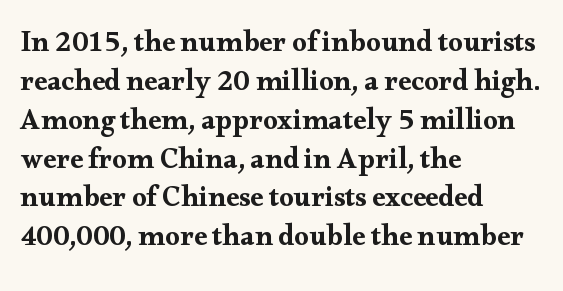
Any mark beneath the type? The region is blank. What's the leading like? Ordinary, nothing unusual. How are the letters spaced? Ordinarily, with no added tracking. Layout note: lines flush left.
